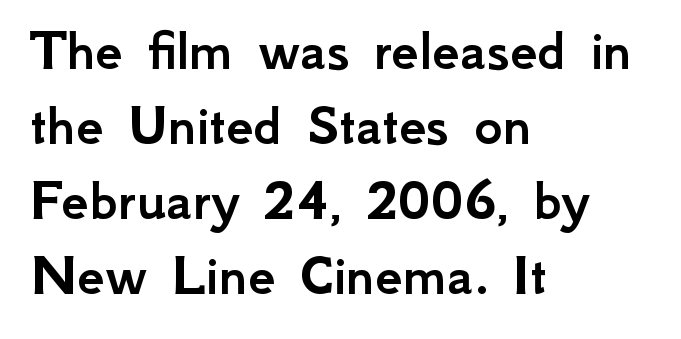
The image shows 61 px sans-serif type, upright; set left-aligned, line spacing 1.23x, normal letter spacing, not underlined; low stroke contrast and a small x-height.
